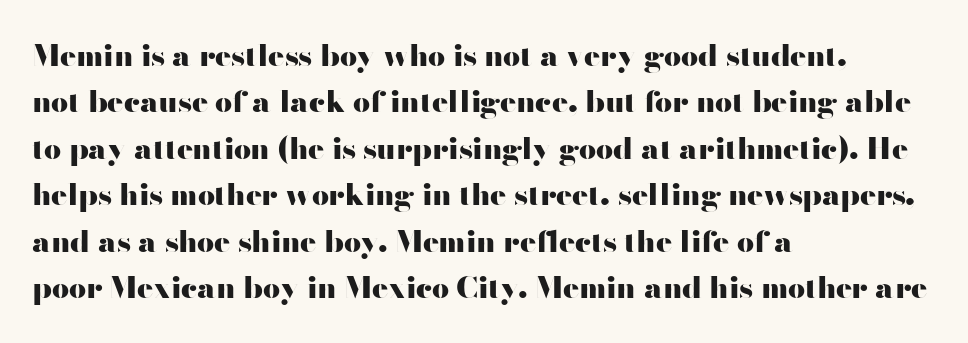
The image shows 30 px heavy, wide sans-serif type, upright; set left-aligned, normal line spacing (1.55x), normal letter spacing, not underlined; high stroke contrast and a small x-height.
